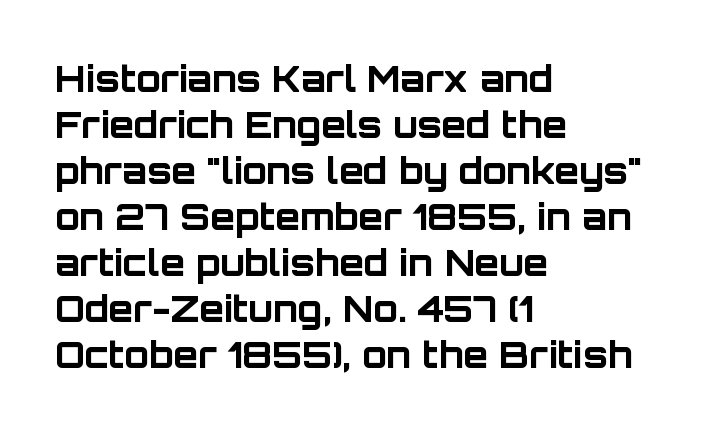
Thick stems and heavy bowls — unmistakably bold. The line-height multiplier appears to be the usual default. Nobody touched the tracking dial on this one. The letters carry no serifs — their stems end cleanly without finishing strokes. The passage is arranged the way most books set body copy — flush left. Do the characters align in a grid? No, the font is proportional.
